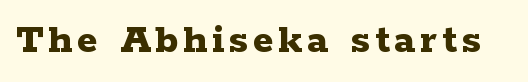
The glyphs are unaccompanied by any horizontal stroke below them. Letterform terminals end in serifs throughout the passage. This is the regular roman posture of the typeface. Every letter is thick-stroked: bold, no question. This sample has the flowing, uneven cadence of proportional lettering.
